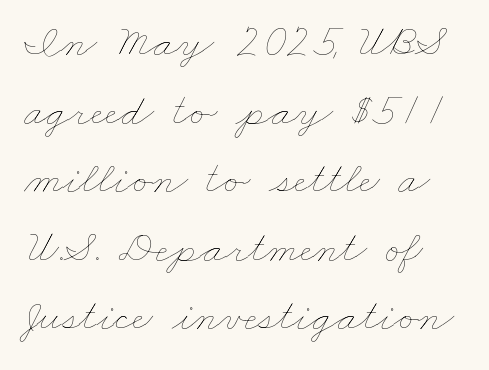
The image shows 46 px thin, wide type; set normal line spacing (1.49x), normal letter spacing, not underlined; low stroke contrast and a small x-height.
